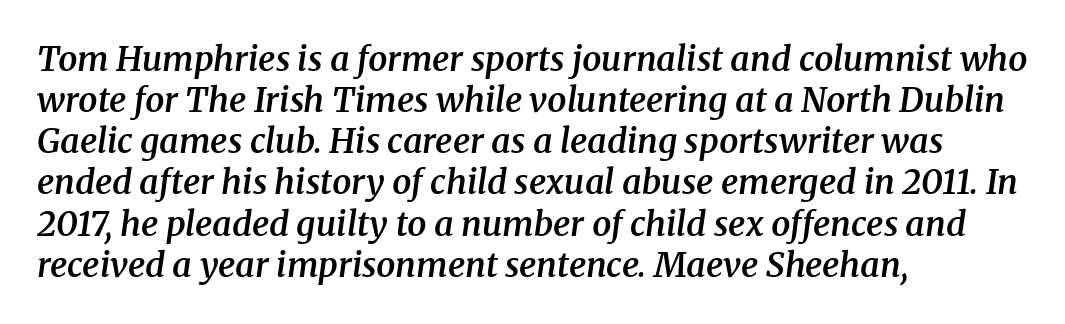
Q: Is the text bold? A: Semi-bold.
Q: Is the text italic (slanted)? A: Yes, it leans right by about 8 degrees.
Q: Is the typeface a serif or a sans-serif typeface? A: Serif.
Q: Is the text underlined? A: No.
Q: How is the paragraph aligned? A: Left-aligned.
Q: Is the spacing between letters normal or unusually wide? A: Normal.
Q: Width (condensed, normal, or wide)? A: Normal.
Q: Stroke contrast? A: Medium.
Q: x-height? A: Medium.
Q: Monospaced? A: No.
